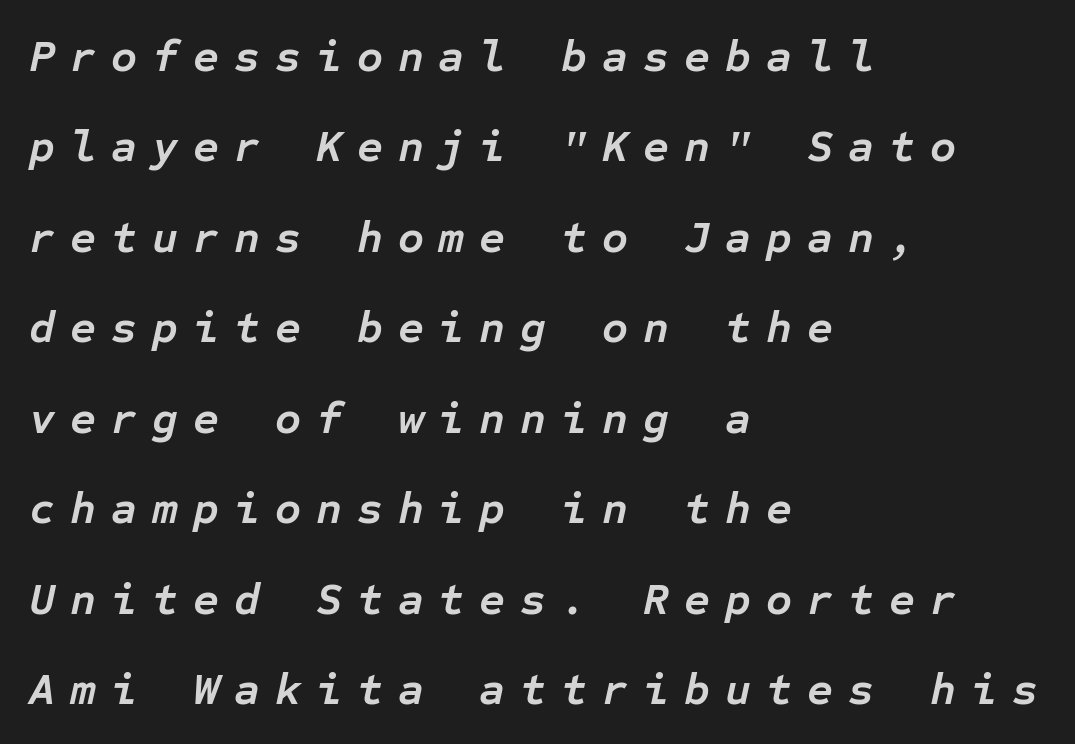
The image shows 45 px semibold type, italic (leaning right), monospaced; set left-aligned, loose line spacing (2.01x), unusually wide letter spacing (+0.33 em), not underlined; low stroke contrast and a medium x-height.
